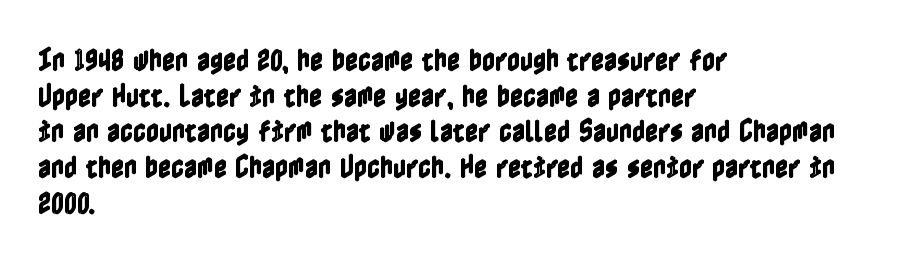
Q: Is the text italic (slanted)? A: No, it is upright.
Q: Is the text underlined? A: No.
Q: How is the paragraph aligned? A: Left-aligned.
Q: Is the spacing between letters normal or unusually wide? A: Normal.
Q: Is the spacing between lines tight, normal or loose? A: Normal.
